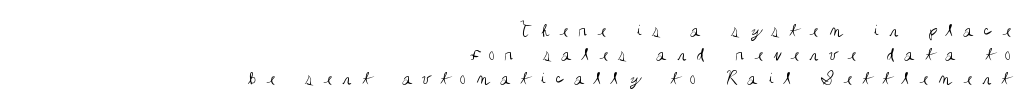
This rendering features lettering with no underline. The passage is arranged like a letterhead date or caption credit — flush right. This sample uses expanded letter spacing, leaving extra air between glyphs. No heavy texture on the line: the type isn't bold.
